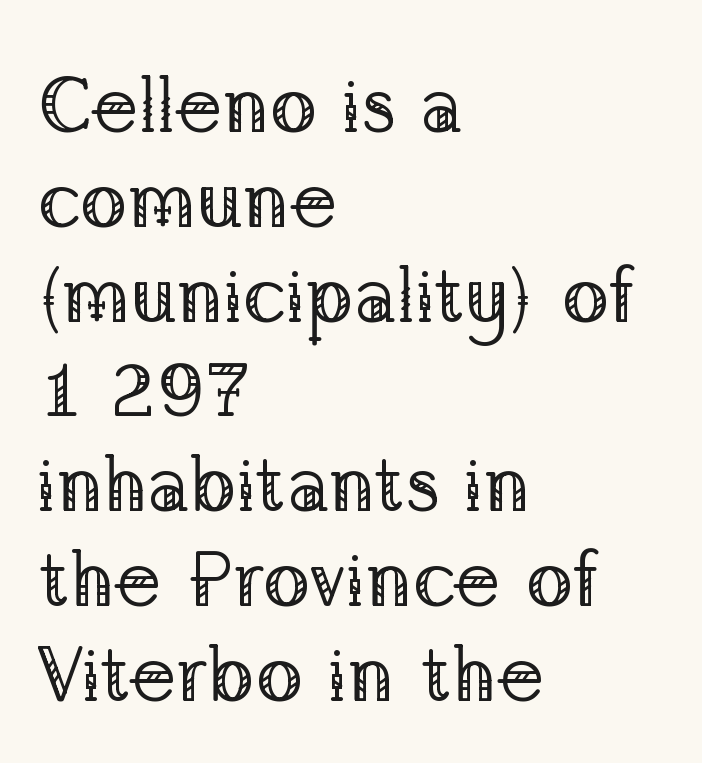
Q: Is the text bold? A: No.
Q: Is the text italic (slanted)? A: No, it is upright.
Q: Is the typeface a serif or a sans-serif typeface? A: Serif.
Q: Is the text underlined? A: No.
Q: How is the paragraph aligned? A: Left-aligned.
Q: Is the spacing between letters normal or unusually wide? A: Normal.
Q: Width (condensed, normal, or wide)? A: Normal.
Q: Stroke contrast? A: Low.
Q: x-height? A: Medium.
Q: Monospaced? A: No.
